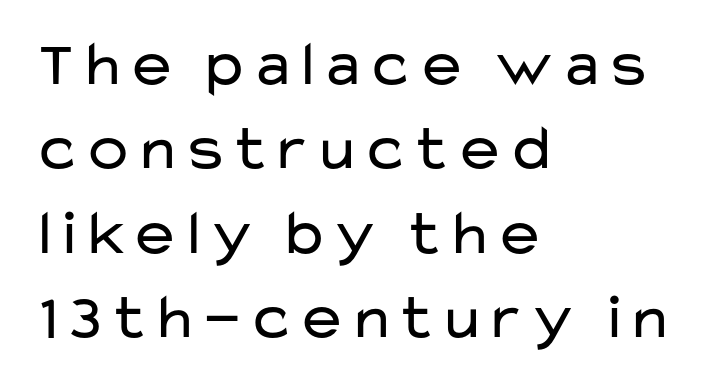
Q: Is the text bold? A: No.
Q: Is the text italic (slanted)? A: No, it is upright.
Q: Is the typeface a serif or a sans-serif typeface? A: Sans-serif.
Q: Is the text underlined? A: No.
Q: How is the paragraph aligned? A: Left-aligned.
Q: Is the spacing between letters normal or unusually wide? A: Normal.
Q: Is the spacing between lines tight, normal or loose? A: Normal.
Q: Width (condensed, normal, or wide)? A: Wide.
Q: Stroke contrast? A: Low.
Q: x-height? A: Medium.
Q: Monospaced? A: No.
